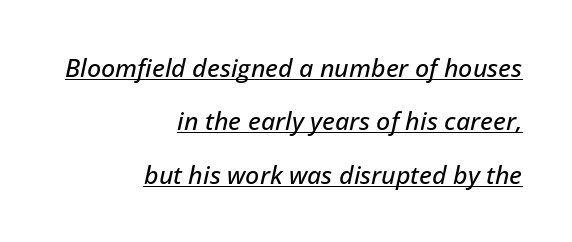
Does the leading feel generous? Absolutely, it's lavish. Letter spacing: default. This sample is right-justified, so line beginnings fall wherever the words allow. The lettering is marked with a stroke running underneath it.
